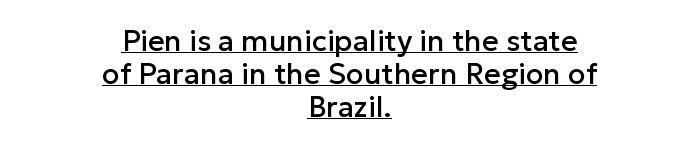
{"serif": "no", "italic": "no", "width": "normal", "stroke_contrast": "low", "x_height": "medium", "monospaced": "no", "underline": "yes", "align": "center", "line_spacing": "tight", "line_spacing_ratio": 1.14, "letter_spacing": "normal", "letter_spacing_em": 0.0, "glyph_px": 29}
